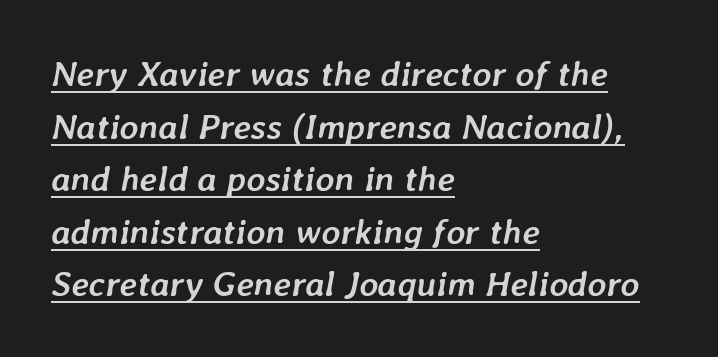
You'd pick this weight for a headline — it's a proper bold. The sample's only ornament is a line tracing under the words. Is this a fixed-width face? No — the glyphs have proportional, varying widths. Quick note: interline space is typical. Typeset ragged right — the left edge is the straight one. Looking at the ascenders, they clearly lean.
